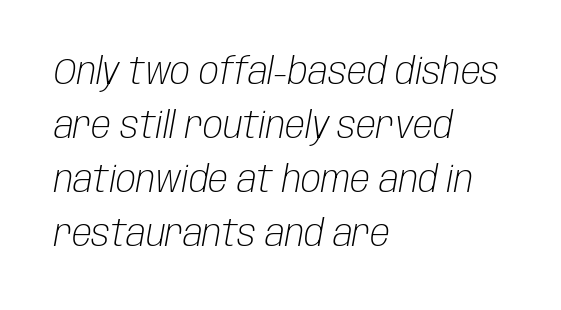
Q: Is the text bold? A: No.
Q: Is the text italic (slanted)? A: Yes, it leans right by about 10 degrees.
Q: Is the text underlined? A: No.
Q: How is the paragraph aligned? A: Left-aligned.
Q: Is the spacing between letters normal or unusually wide? A: Normal.
Q: Is the spacing between lines tight, normal or loose? A: Normal.
Q: Width (condensed, normal, or wide)? A: Condensed.
Q: Stroke contrast? A: Low.
Q: x-height? A: Large.
Q: Monospaced? A: No.
